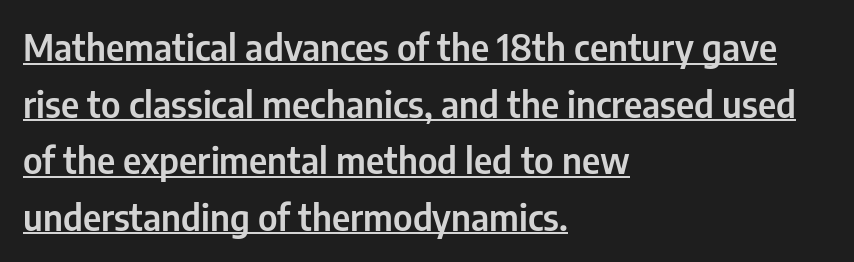
{"serif": "no", "italic": "no", "width": "condensed", "stroke_contrast": "low", "x_height": "medium", "monospaced": "no", "underline": "yes", "align": "left", "line_spacing": "normal", "line_spacing_ratio": 1.57, "letter_spacing": "normal", "letter_spacing_em": 0.0, "glyph_px": 36}
